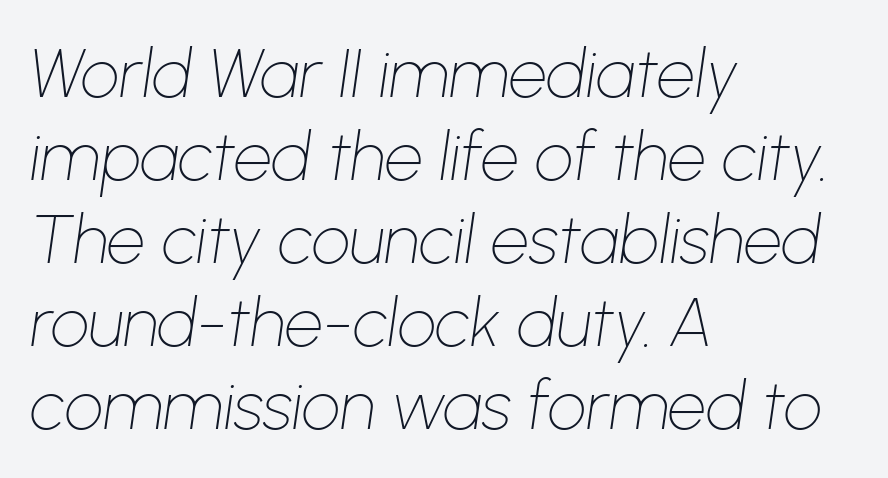
The image shows 68 px thin type, italic (leaning right); set left-aligned, line spacing 1.22x, normal letter spacing, not underlined; low stroke contrast and a medium x-height.
